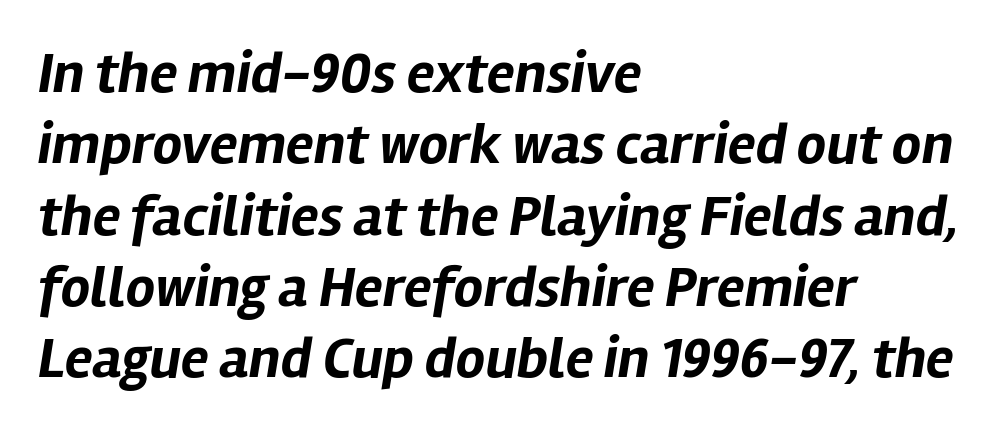
The rendering applies a slant to the glyphs. The gap between lines stays unmarked. The strokes are fattened all the way to bold. Typeset ragged right — the left edge is the straight one. The type is set solid horizontally, with unmodified tracking.
